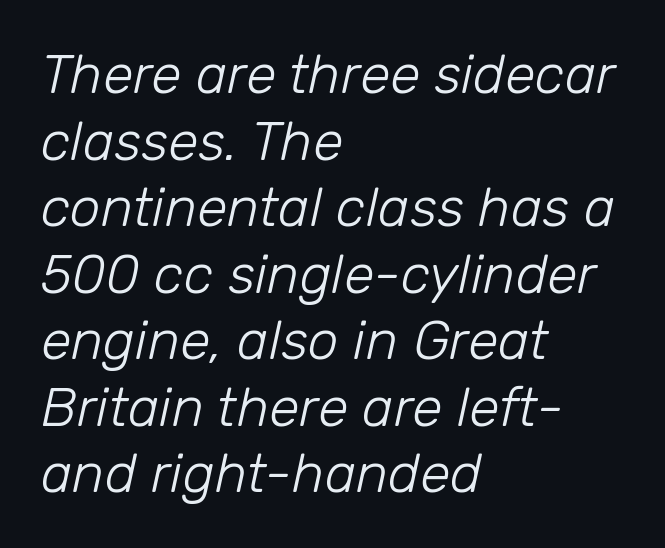
Is this a fixed-width face? No — the glyphs have proportional, varying widths. Where is the straight margin? On the left. The strip under each line holds only bare page. Honestly, the letter spacing is just normal — you wouldn't notice it.
